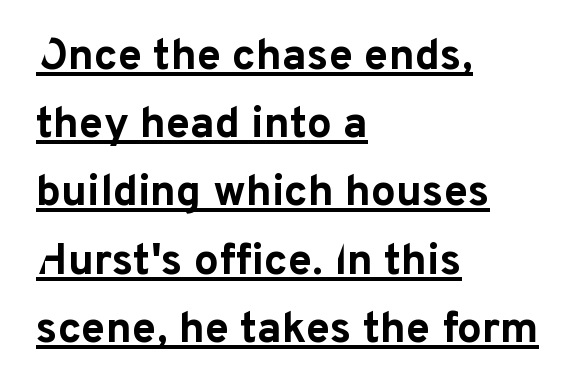
The image shows 44 px bold sans-serif type, upright; set left-aligned, normal line spacing (1.55x), normal letter spacing, underlined; low stroke contrast and a medium x-height.
